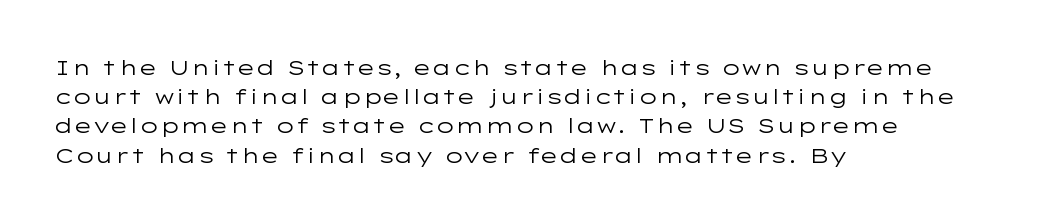
The image shows 21 px text type, upright; set left-aligned, normal line spacing (1.39x), normal letter spacing, not underlined.
